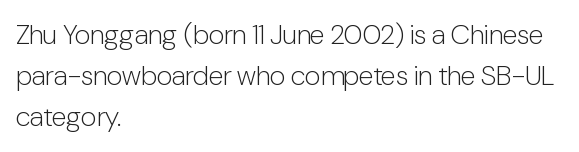
Q: Is the text bold? A: No.
Q: Is the text italic (slanted)? A: No, it is upright.
Q: Is the typeface a serif or a sans-serif typeface? A: Sans-serif.
Q: Is the text underlined? A: No.
Q: How is the paragraph aligned? A: Left-aligned.
Q: Is the spacing between letters normal or unusually wide? A: Normal.
Q: Is the spacing between lines tight, normal or loose? A: Normal.
Q: Width (condensed, normal, or wide)? A: Condensed.
Q: Stroke contrast? A: Low.
Q: x-height? A: Medium.
Q: Monospaced? A: No.
